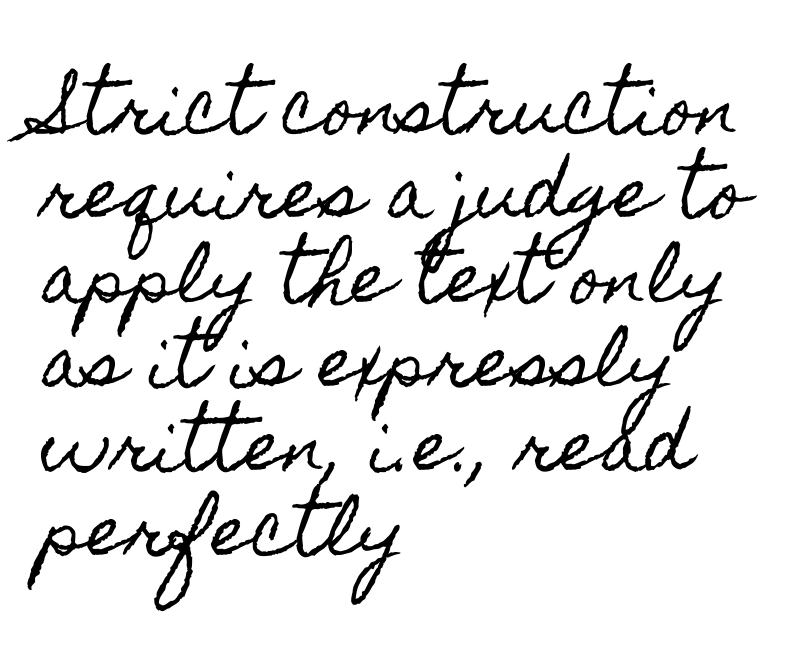
Casual observation: everything's shoved over to the left. Nothing unusual about the tracking: characters are spaced as the font intends. Character widths vary here, with narrow letters taking less room than wide ones.
